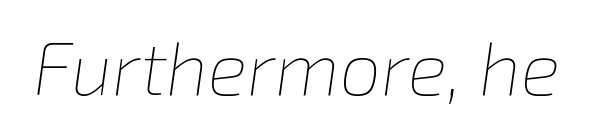
The image shows 74 px thin type, italic (leaning right); set normal letter spacing, not underlined; low stroke contrast and a medium x-height.
